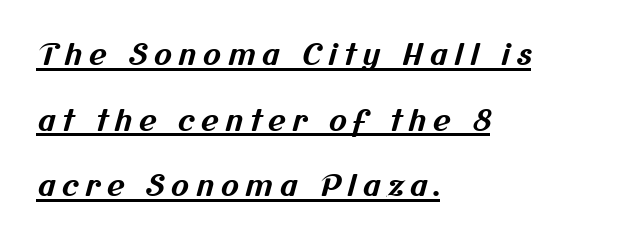
The image shows 30 px bold sans-serif type; set left-aligned, loose line spacing (2.19x), unusually wide letter spacing (+0.22 em), underlined; medium stroke contrast and a medium x-height.
